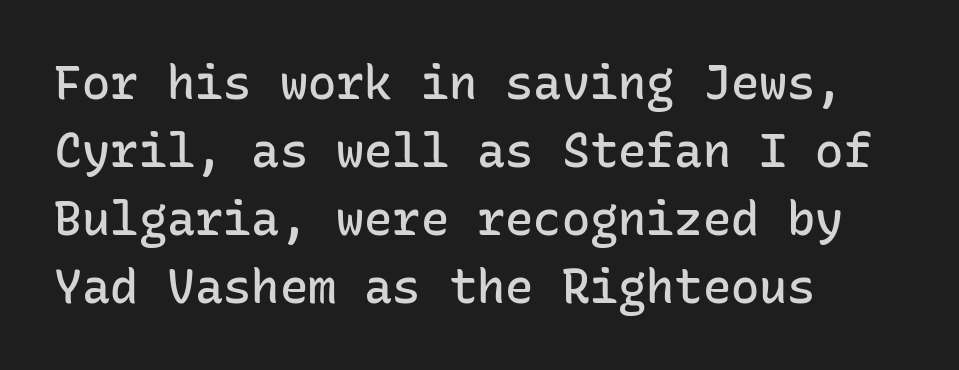
Q: Is the text bold? A: Semi-bold.
Q: Is the text italic (slanted)? A: No, it is upright.
Q: Is the typeface a serif or a sans-serif typeface? A: Sans-serif.
Q: Is the text underlined? A: No.
Q: How is the paragraph aligned? A: Left-aligned.
Q: Is the spacing between letters normal or unusually wide? A: Normal.
Q: Is the spacing between lines tight, normal or loose? A: Normal.
Q: Width (condensed, normal, or wide)? A: Normal.
Q: Stroke contrast? A: Low.
Q: x-height? A: Medium.
Q: Monospaced? A: Yes.
